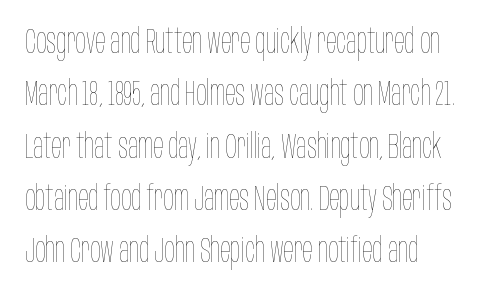
{"italic": "no", "bold": "no", "weight": "thin", "width": "condensed", "stroke_contrast": "low", "x_height": "large", "monospaced": "no", "underline": "no", "line_spacing": "normal", "line_spacing_ratio": 1.54, "letter_spacing": "normal", "letter_spacing_em": 0.0, "glyph_px": 34}
